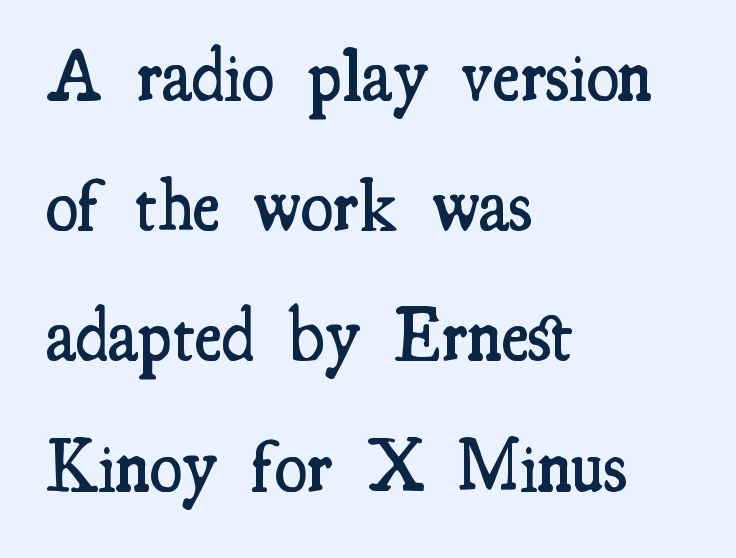
Q: Is the text bold? A: Semi-bold.
Q: Is the text italic (slanted)? A: No, it is upright.
Q: Is the typeface a serif or a sans-serif typeface? A: Serif.
Q: Is the text underlined? A: No.
Q: How is the paragraph aligned? A: Left-aligned.
Q: Is the spacing between letters normal or unusually wide? A: Normal.
Q: Width (condensed, normal, or wide)? A: Condensed.
Q: Stroke contrast? A: Medium.
Q: x-height? A: Small.
Q: Monospaced? A: No.
